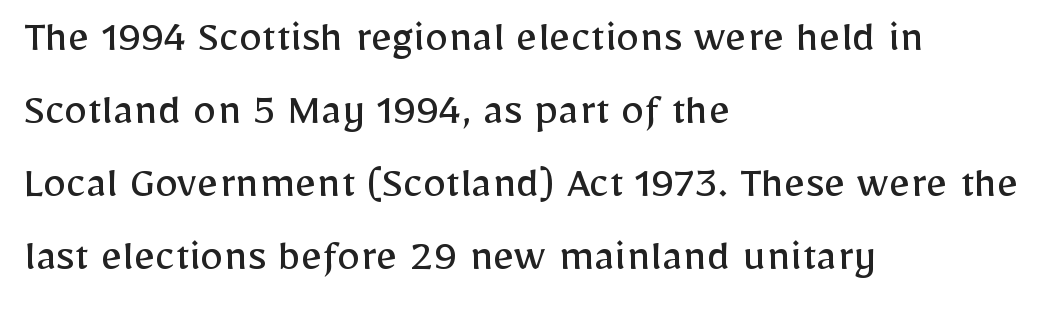
{"serif": "no", "italic": "no", "bold": "no", "weight": "regular", "width": "normal", "stroke_contrast": "low", "x_height": "medium", "monospaced": "no", "underline": "no", "align": "left", "line_spacing": "normal", "line_spacing_ratio": 1.55, "letter_spacing": "normal", "letter_spacing_em": 0.0, "glyph_px": 47}
